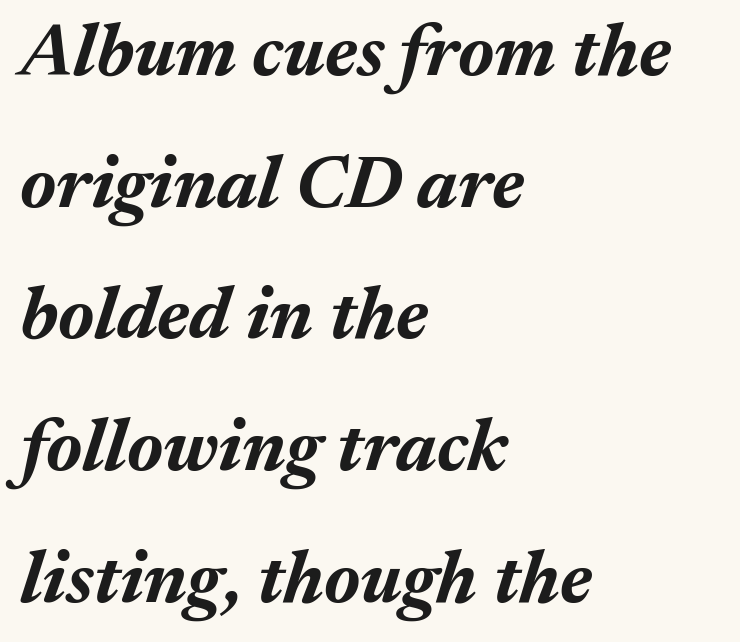
The compositor pushed each line to the left boundary. The string is rendered with underlining switched off. Weight check: bold — yes, fully. You can tell it's italic because the verticals aren't actually vertical. Observe the ordinary spacing: letters are neighbours, not strangers.
